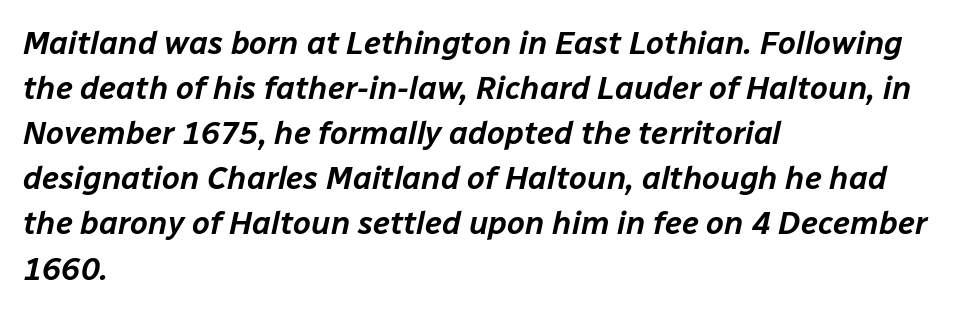
The image shows 32 px text type, italic (leaning right); set left-aligned, normal line spacing (1.41x), normal letter spacing, not underlined; low stroke contrast and a medium x-height.
